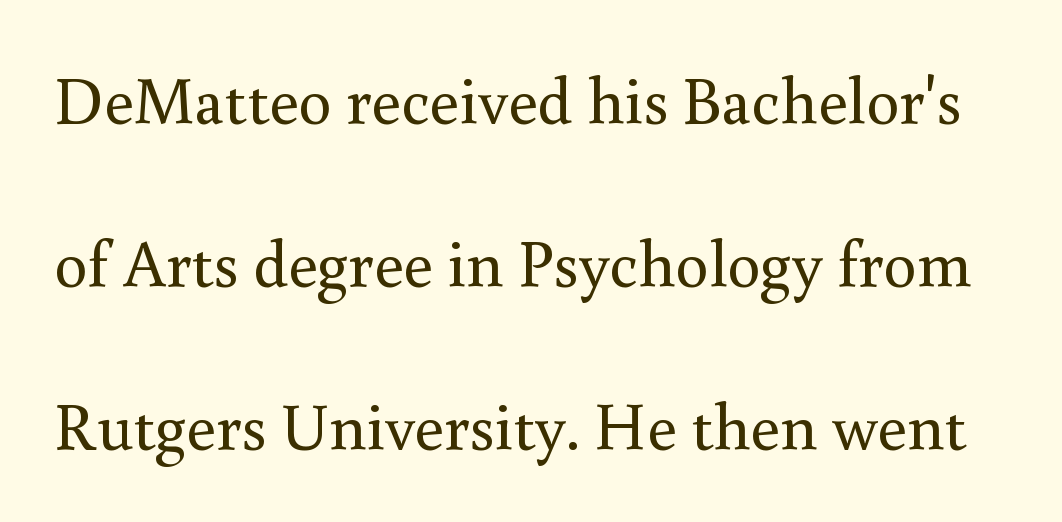
{"serif": "yes", "italic": "no", "bold": "no", "weight": "regular", "width": "normal", "x_height": "small", "monospaced": "no", "underline": "no", "line_spacing": "loose", "line_spacing_ratio": 2.47, "letter_spacing": "normal", "letter_spacing_em": 0.0, "glyph_px": 66}
